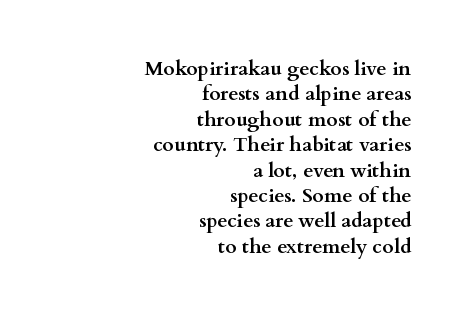
{"italic": "no", "bold": "yes", "underline": "no", "align": "right", "line_spacing": "normal", "line_spacing_ratio": 1.27, "letter_spacing": "normal", "letter_spacing_em": 0.0, "glyph_px": 20}
